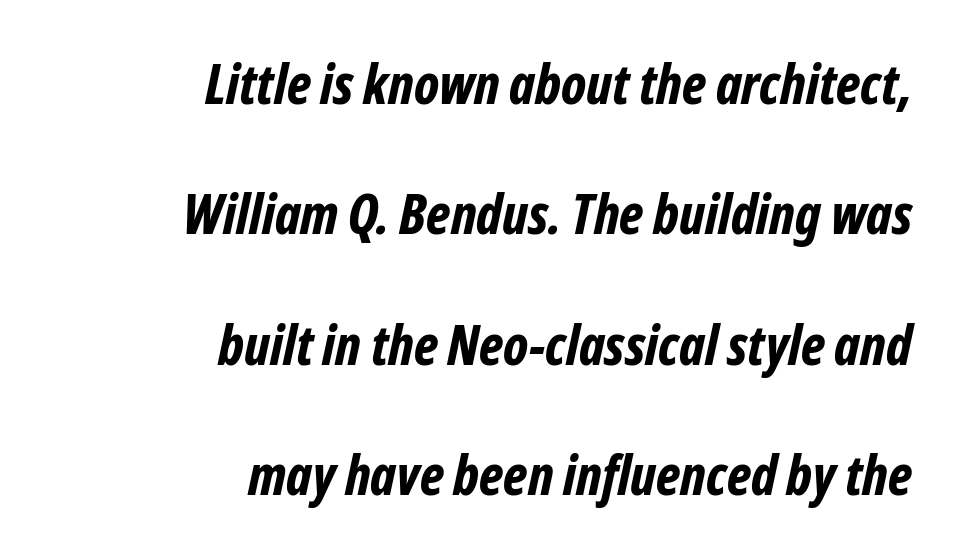
Q: Is the text bold? A: Yes.
Q: Is the text italic (slanted)? A: Yes, it leans right by about 12 degrees.
Q: Is the text underlined? A: No.
Q: How is the paragraph aligned? A: Right-aligned.
Q: Is the spacing between letters normal or unusually wide? A: Normal.
Q: Is the spacing between lines tight, normal or loose? A: Loose.
Q: Width (condensed, normal, or wide)? A: Condensed.
Q: Stroke contrast? A: Low.
Q: x-height? A: Medium.
Q: Monospaced? A: No.
